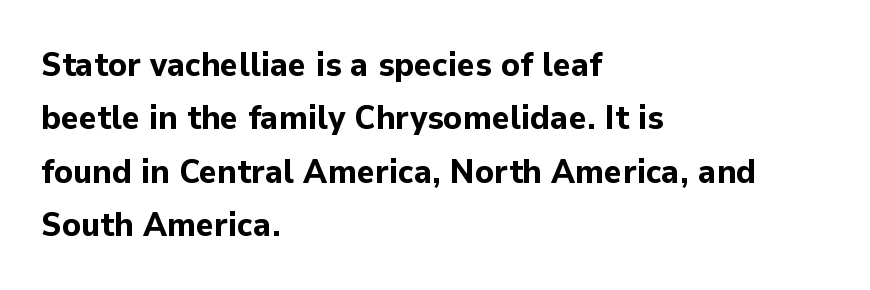
Q: Is the text bold? A: Yes.
Q: Is the text italic (slanted)? A: No, it is upright.
Q: Is the typeface a serif or a sans-serif typeface? A: Sans-serif.
Q: Is the text underlined? A: No.
Q: How is the paragraph aligned? A: Left-aligned.
Q: Is the spacing between letters normal or unusually wide? A: Normal.
Q: Is the spacing between lines tight, normal or loose? A: Normal.
Q: Width (condensed, normal, or wide)? A: Normal.
Q: Stroke contrast? A: Low.
Q: x-height? A: Medium.
Q: Monospaced? A: No.
